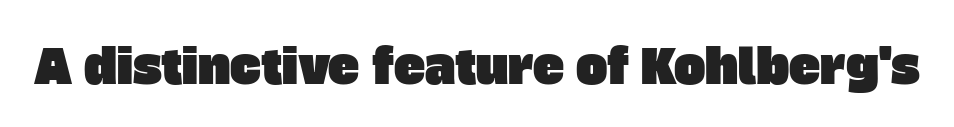
Note the varied advance widths — an 'i' is clearly narrower than an 'm'. The passage shown has conventional tracking throughout. Font category for this specimen: sans-serif. The strip under each line holds only bare page.
